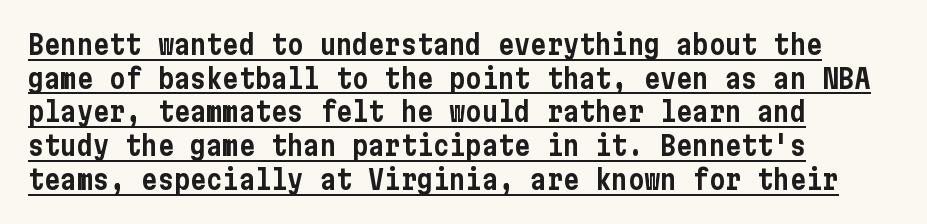
{"italic": "no", "underline": "yes", "align": "left", "line_spacing": "normal", "line_spacing_ratio": 1.25, "letter_spacing": "normal", "letter_spacing_em": 0.0, "glyph_px": 27}
